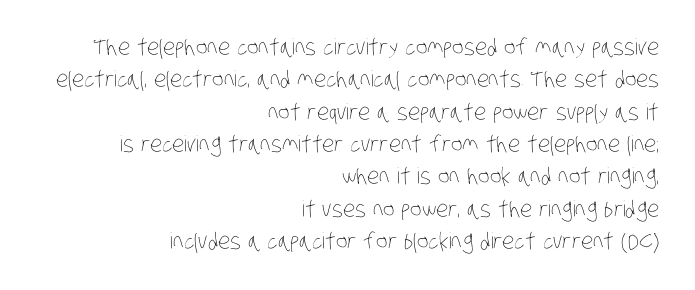
{"bold": "no", "underline": "no", "align": "right", "line_spacing": "normal", "line_spacing_ratio": 1.47, "letter_spacing": "normal", "letter_spacing_em": 0.0, "glyph_px": 22}
